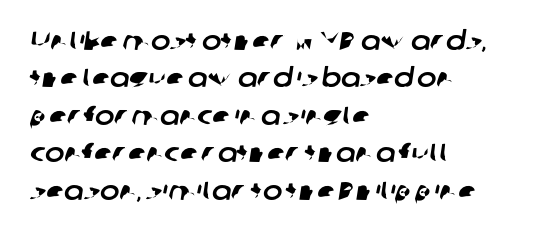
{"underline": "no", "align": "left", "line_spacing": "normal", "line_spacing_ratio": 1.44, "letter_spacing": "normal", "letter_spacing_em": 0.0, "glyph_px": 26}
